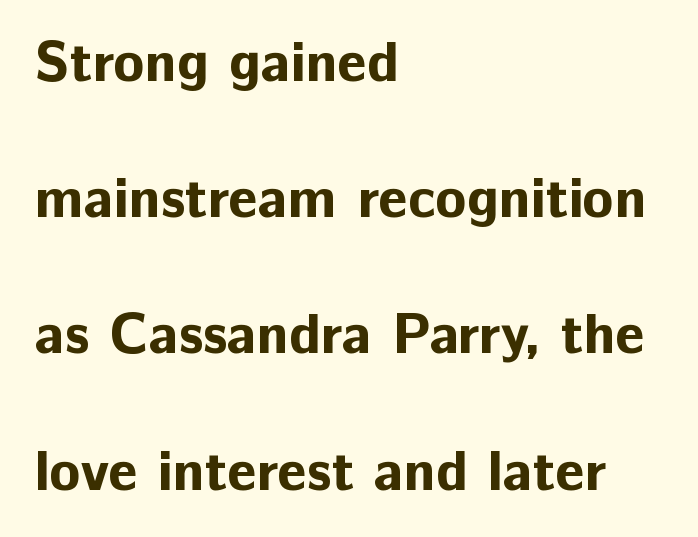
The image shows 57 px bold sans-serif type, upright; set left-aligned, loose line spacing (2.39x), normal letter spacing, not underlined; low stroke contrast and a medium x-height.
